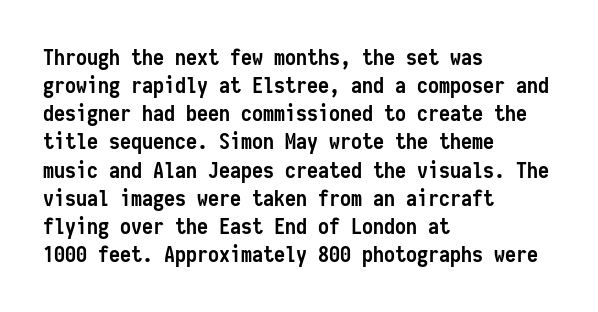
Q: Is the text bold? A: Yes.
Q: Is the text italic (slanted)? A: No, it is upright.
Q: Is the text underlined? A: No.
Q: How is the paragraph aligned? A: Left-aligned.
Q: Is the spacing between letters normal or unusually wide? A: Normal.
Q: Is the spacing between lines tight, normal or loose? A: Normal.
